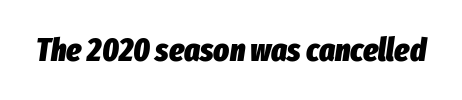
The passage shown leans; its letterforms are oblique. Lines of text with bare space underneath. Emphasis by weight is at full strength: bold. Look at the tracking — it's just the regular setting, nothing added. The rendering uses natural spacing where letterforms have individual widths.
